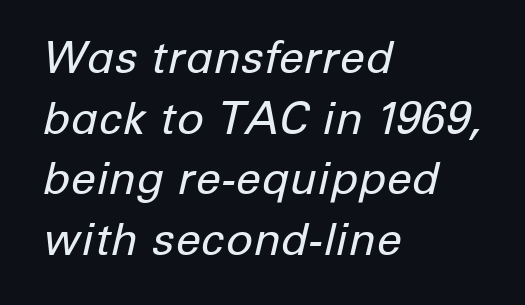
Q: Is the text bold? A: No.
Q: Is the text italic (slanted)? A: Yes, it leans right by about 12 degrees.
Q: Is the text underlined? A: No.
Q: How is the paragraph aligned? A: Left-aligned.
Q: Is the spacing between letters normal or unusually wide? A: Normal.
Q: Is the spacing between lines tight, normal or loose? A: Normal.
Q: Width (condensed, normal, or wide)? A: Normal.
Q: Stroke contrast? A: Low.
Q: x-height? A: Medium.
Q: Monospaced? A: No.
